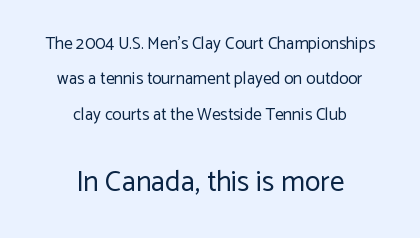
Q: Is the text bold? A: No.
Q: Is the text italic (slanted)? A: No, it is upright.
Q: Is the typeface a serif or a sans-serif typeface? A: Sans-serif.
Q: Is the text underlined? A: No.
Q: How is the paragraph aligned? A: Centered.
Q: Is the spacing between letters normal or unusually wide? A: Normal.
Q: Is the spacing between lines tight, normal or loose? A: Loose.
Q: Which block of text is set in a larger size, the first (top) or the second (bottom)? A: The second (bottom) one.
Q: Width (condensed, normal, or wide)? A: Normal.
Q: Stroke contrast? A: Low.
Q: x-height? A: Medium.
Q: Monospaced? A: No.
